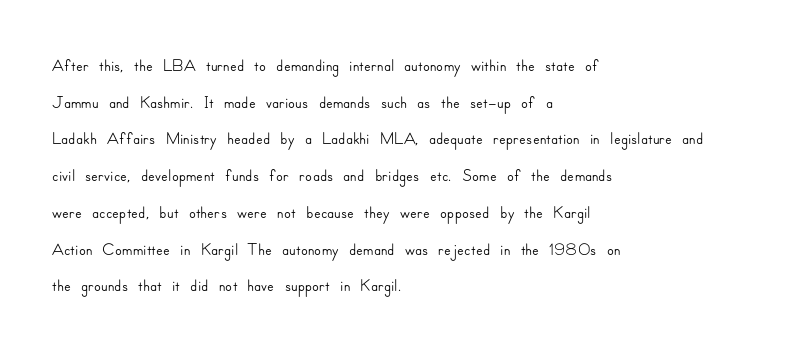
The letters stand straight up with perfectly vertical stems. The tracking reads as untouched default to a designer's eye. Vertical spacing — default. All the whitespace from short lines collects on the right. Bare-footed words on every line.
